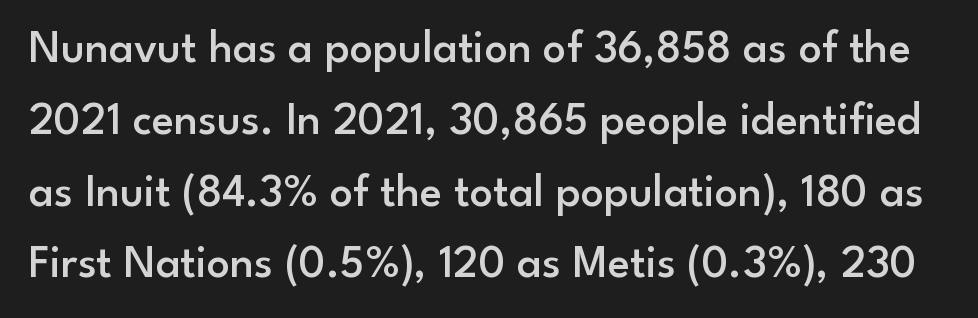
The image shows 46 px semibold sans-serif type, upright; set normal line spacing (1.56x), normal letter spacing, not underlined; low stroke contrast and a small x-height.
